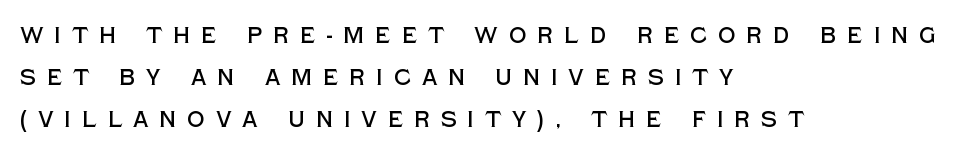
The image shows 22 px text type, upright; set left-aligned, loose line spacing (1.9x), unusually wide letter spacing (+0.49 em), not underlined.
